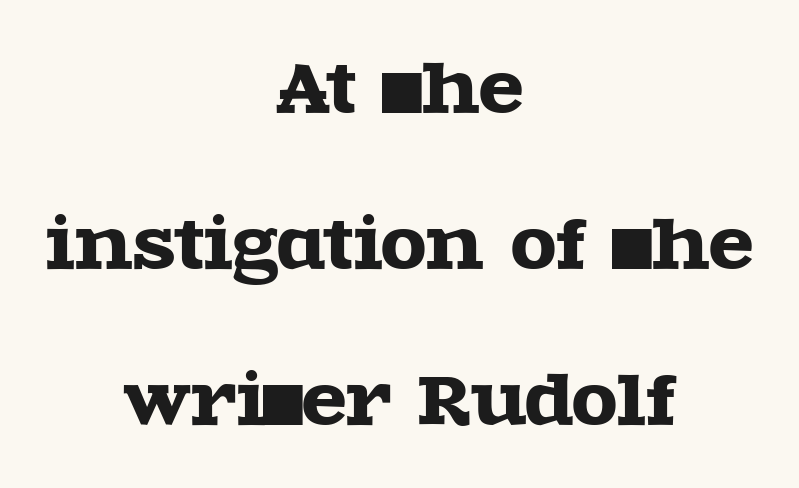
The image shows 66 px wide serif type, upright; set centered, loose line spacing (2.36x), normal letter spacing, not underlined; a large x-height.
